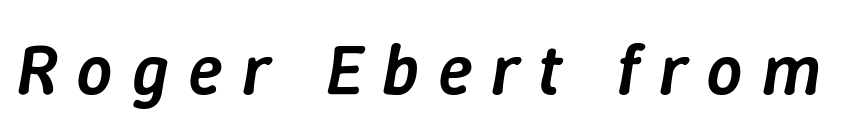
The image shows 72 px semibold type, italic (leaning right); set unusually wide letter spacing (+0.26 em), not underlined; low stroke contrast and a medium x-height.
